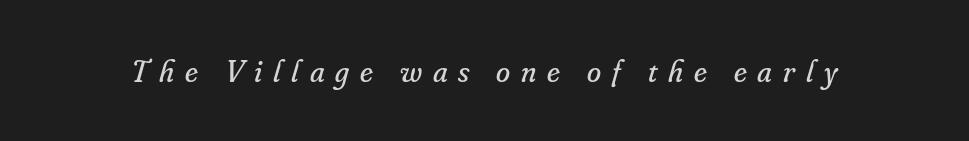
Caption: expanded tracking, letters set apart. Descender tails drop into unmarked territory. Rendered with sloped, italic letterforms. A serif font was chosen for this passage. Summary of weight: not heavy and not bold.
